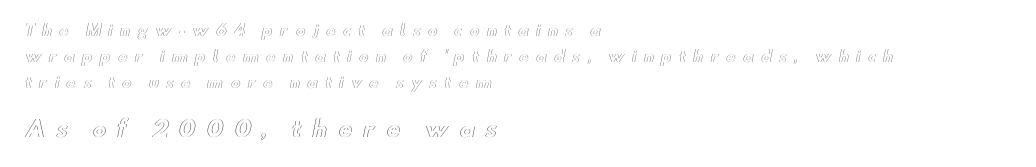
The image shows 22 px text type; set left-aligned, line spacing 1.73x, unusually wide letter spacing (+0.46 em), not underlined; the second (bottom) block is 1.47x larger.
